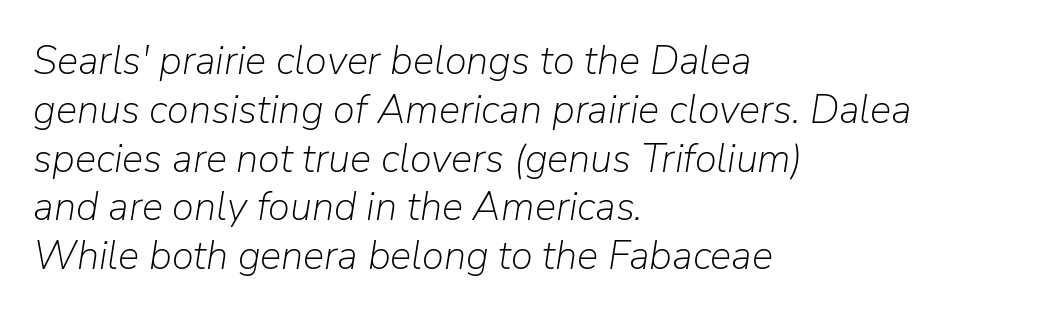
{"italic": "yes", "lean": "right", "slant_degrees": 9, "bold": "no", "weight": "light", "width": "normal", "stroke_contrast": "low", "x_height": "medium", "monospaced": "no", "underline": "no", "align": "left", "line_spacing_ratio": 1.22, "letter_spacing": "normal", "letter_spacing_em": 0.0, "glyph_px": 40}
